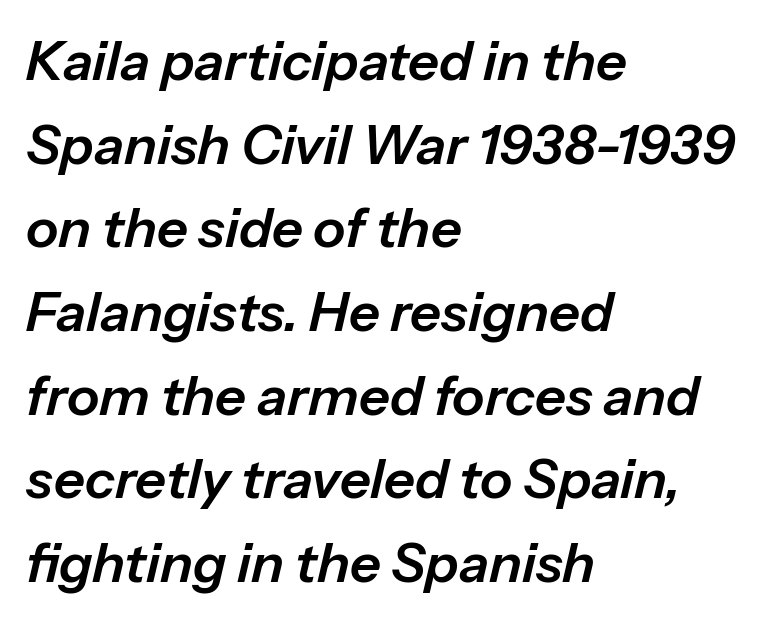
Q: Is the text italic (slanted)? A: Yes, it leans right by about 13 degrees.
Q: Is the text underlined? A: No.
Q: How is the paragraph aligned? A: Left-aligned.
Q: Is the spacing between letters normal or unusually wide? A: Normal.
Q: Is the spacing between lines tight, normal or loose? A: Normal.
Q: Width (condensed, normal, or wide)? A: Normal.
Q: Stroke contrast? A: Low.
Q: x-height? A: Medium.
Q: Monospaced? A: No.
